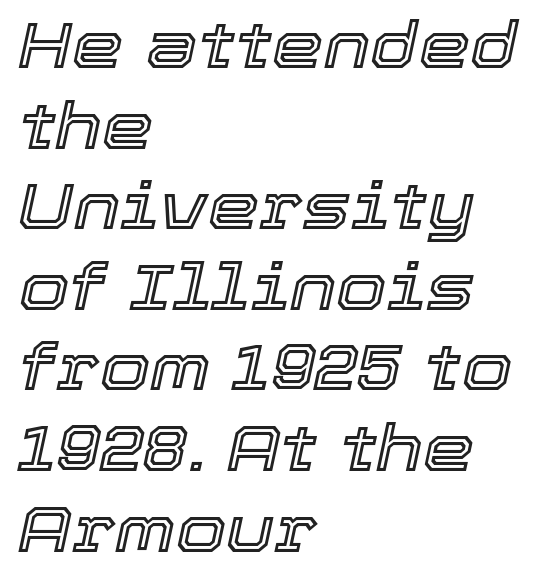
The image shows 65 px text type, italic (leaning right); set left-aligned, line spacing 1.24x, normal letter spacing, not underlined; a medium x-height.
